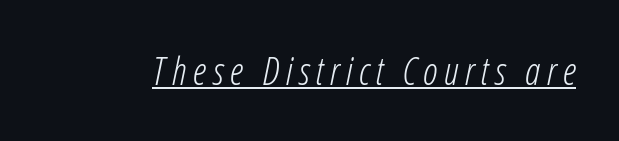
The image shows 38 px light, condensed type, italic (leaning right); set underlined; low stroke contrast and a medium x-height.
